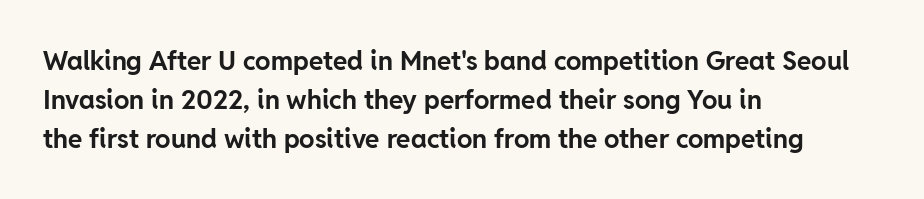
{"italic": "no", "bold": "yes", "underline": "no", "align": "left", "line_spacing": "normal", "line_spacing_ratio": 1.5, "letter_spacing": "normal", "letter_spacing_em": 0.0, "glyph_px": 26}
